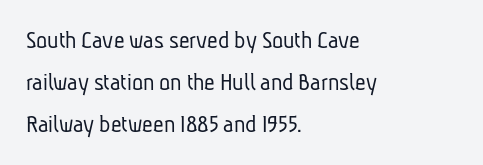
{"bold": "no", "underline": "no", "align": "left", "line_spacing": "normal", "line_spacing_ratio": 1.62, "letter_spacing": "normal", "letter_spacing_em": 0.0, "glyph_px": 26}
